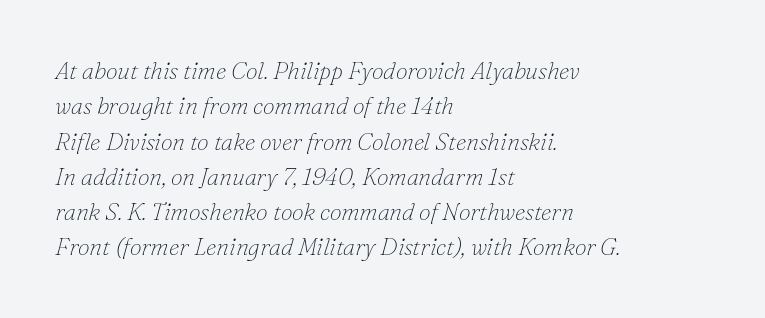
{"italic": "yes", "lean": "right", "slant_degrees": 16, "bold": "no", "underline": "no", "align": "left", "line_spacing": "normal", "line_spacing_ratio": 1.47, "letter_spacing": "normal", "letter_spacing_em": 0.0, "glyph_px": 24}
